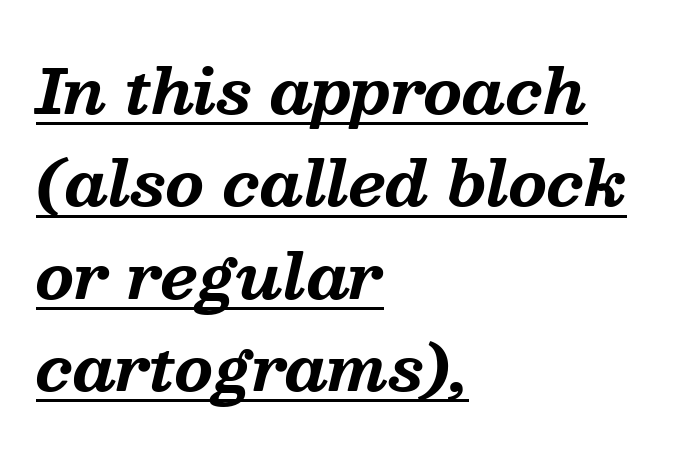
The passage shown is typeset with a serif family. Does the leading feel generous? No, just average. The horizontal fit of the characters is conventional and even. The typography opts for an oblique posture over an upright one. This sample has the flowing, uneven cadence of proportional lettering.
